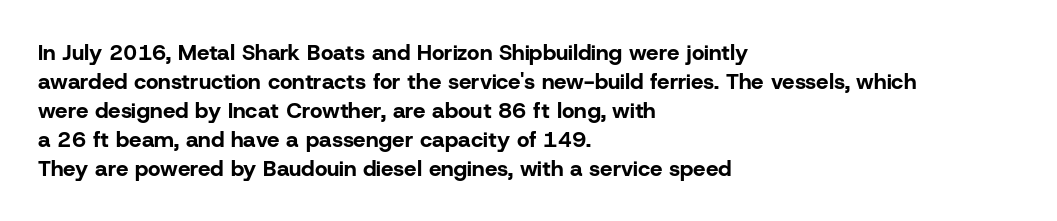
Q: Is the text bold? A: Yes.
Q: Is the text italic (slanted)? A: No, it is upright.
Q: Is the text underlined? A: No.
Q: How is the paragraph aligned? A: Left-aligned.
Q: Is the spacing between letters normal or unusually wide? A: Normal.
Q: Is the spacing between lines tight, normal or loose? A: Normal.
